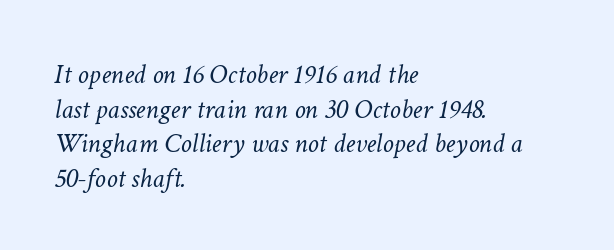
No letter is thick-stroked: the sample isn't bold. Compared with typical body copy, the letter spacing here is the same. These lines are rendered in a variable-pitch font. This is oblique type, the kind used for emphasis or titles. Caption: multi-line text, flush left, ragged right.
